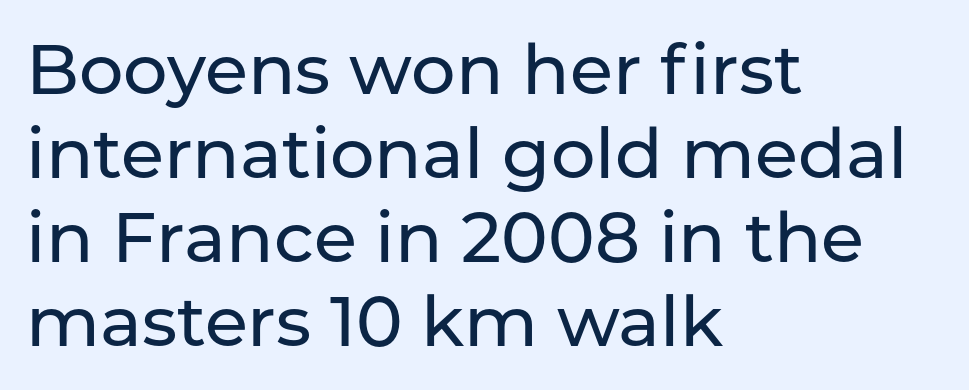
Ascenders rise straight up at ninety degrees. This sample uses a sans-serif face. The paragraph shown leans on its left margin. Is the letter spacing exaggerated? No — it looks like the ordinary default.
